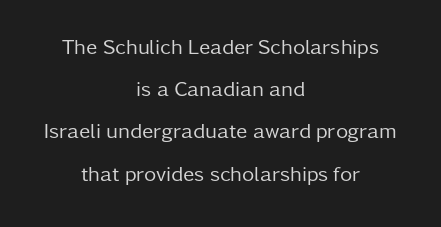
The image shows 21 px text type, upright; set centered, loose line spacing (2.01x), normal letter spacing, not underlined.
